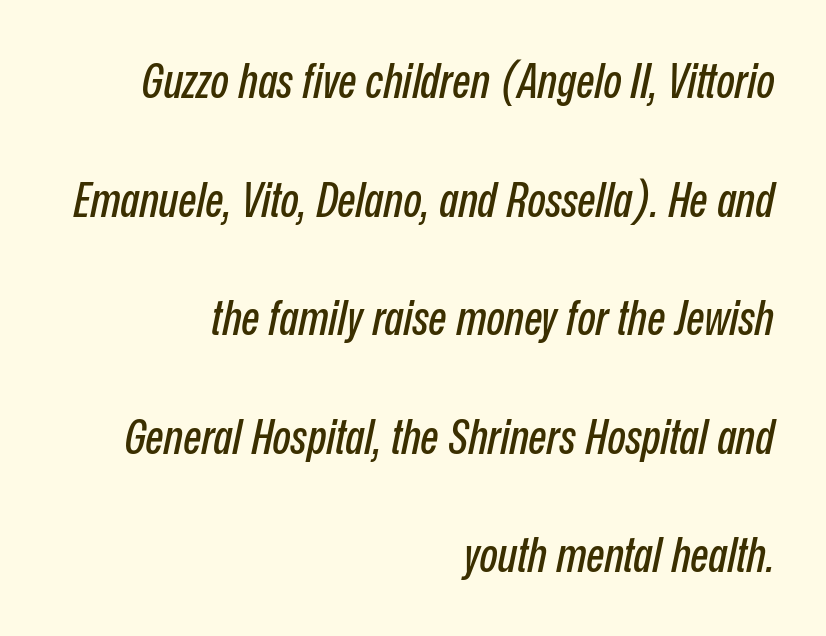
The image shows 48 px condensed type, italic (leaning right); set right-aligned, loose line spacing (2.47x), normal letter spacing, not underlined; low stroke contrast and a medium x-height.
